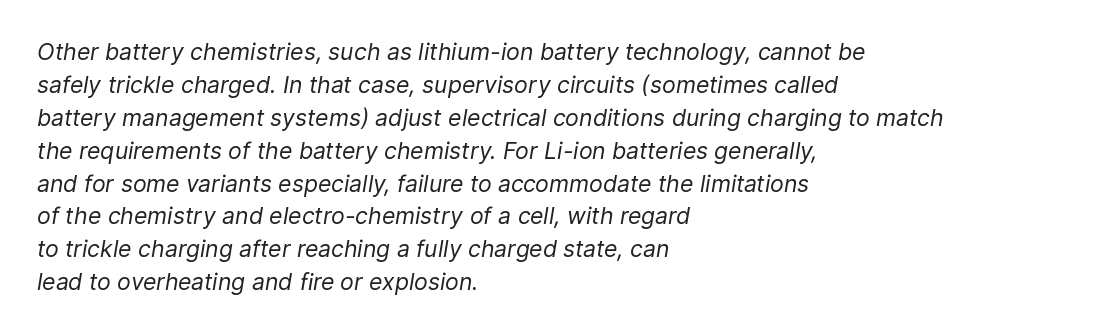
Each new line begins a customary step beneath the previous one. A typesetter would call this zero additional tracking. Underline: absent. The passage is arranged the way most books set body copy — flush left. You can tell it's italic because the verticals aren't actually vertical.
